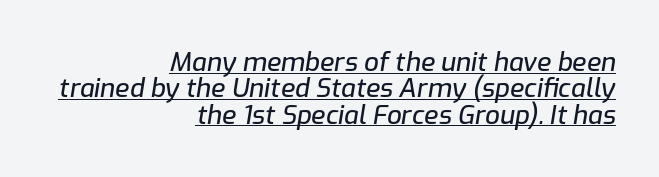
Q: Is the text italic (slanted)? A: Yes, it leans right by about 9 degrees.
Q: Is the text underlined? A: Yes.
Q: How is the paragraph aligned? A: Right-aligned.
Q: Is the spacing between letters normal or unusually wide? A: Normal.
Q: Is the spacing between lines tight, normal or loose? A: Tight.
